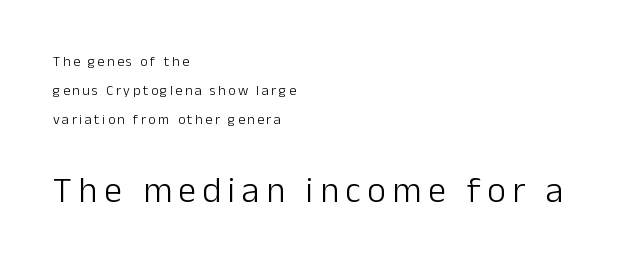
{"serif": "no", "italic": "no", "bold": "no", "weight": "light", "width": "normal", "stroke_contrast": "low", "x_height": "medium", "monospaced": "no", "underline": "no", "align": "left", "line_spacing": "loose", "line_spacing_ratio": 2.07, "larger_block": "second", "size_ratio": 2.57, "glyph_px": 36}
